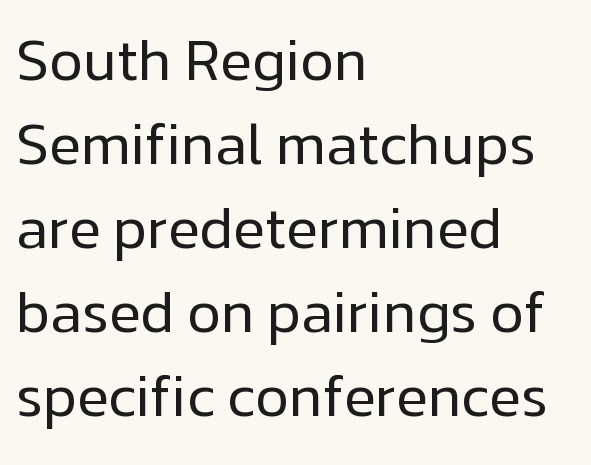
The image shows 58 px regular-weight sans-serif type, upright; set left-aligned, normal line spacing (1.45x), normal letter spacing, not underlined; low stroke contrast and a medium x-height.
